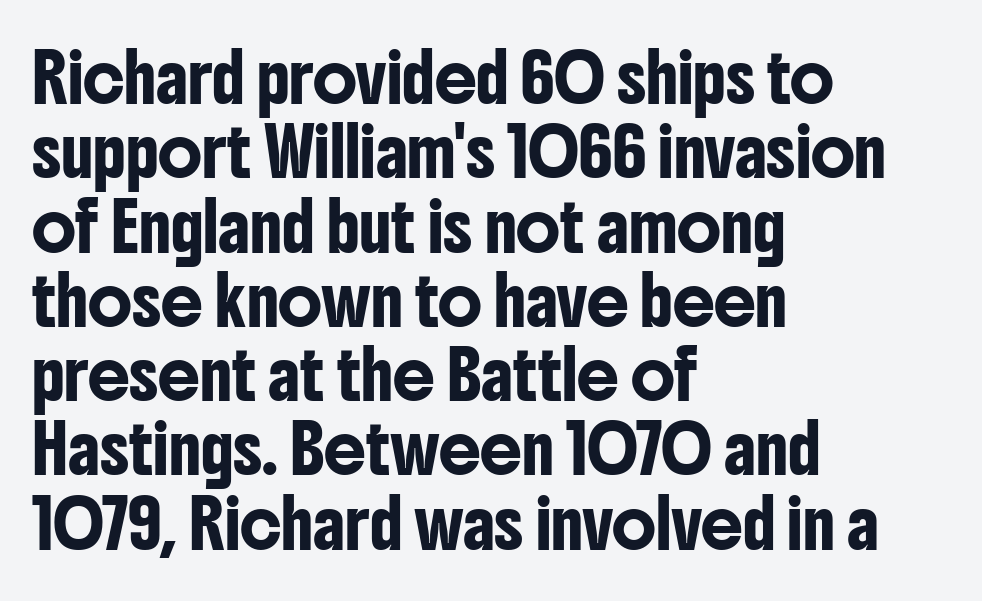
This sample uses an upright cut, with every glyph sitting square on the baseline. The letters carry no serifs — their stems end cleanly without finishing strokes. This sample uses plain, unmodified letter spacing. Alignment: flush left.
